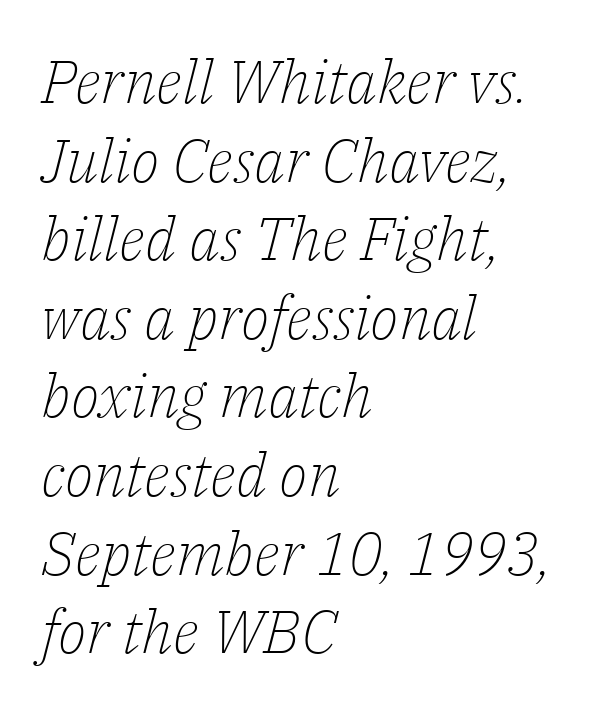
The image shows 60 px light serif type, italic (leaning right); set left-aligned, normal line spacing (1.31x), normal letter spacing, not underlined; low stroke contrast and a medium x-height.
